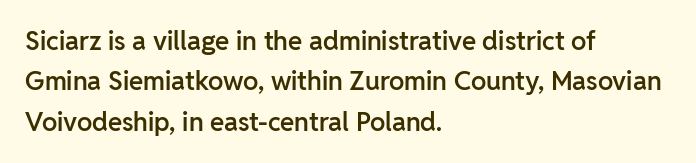
Q: Is the text bold? A: Semi-bold.
Q: Is the text italic (slanted)? A: No, it is upright.
Q: Is the text underlined? A: No.
Q: How is the paragraph aligned? A: Left-aligned.
Q: Is the spacing between letters normal or unusually wide? A: Normal.
Q: Is the spacing between lines tight, normal or loose? A: Normal.
